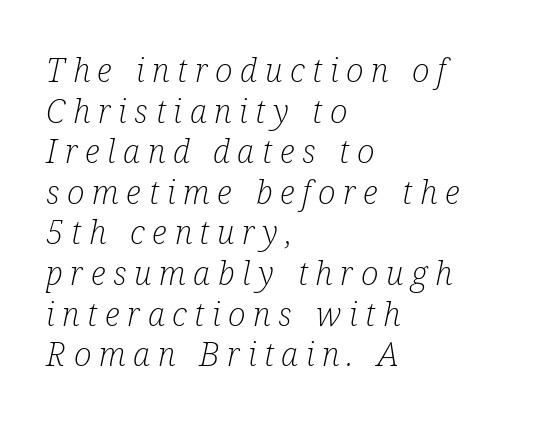
Bold? No — there's no thickening of the strokes. This is oblique type, the kind used for emphasis or titles. There is plenty of visible air inserted between adjacent glyphs. These lines are rendered in a variable-pitch font.
